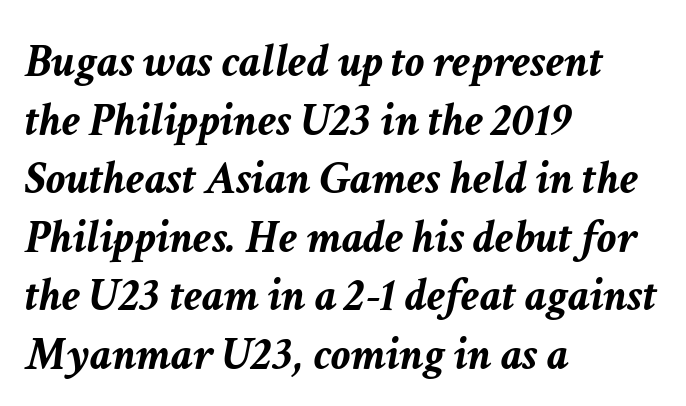
{"italic": "yes", "lean": "right", "slant_degrees": 11, "bold": "yes", "weight": "semibold", "width": "normal", "stroke_contrast": "low", "x_height": "medium", "monospaced": "no", "underline": "no", "align": "left", "line_spacing_ratio": 1.22, "letter_spacing": "normal", "letter_spacing_em": 0.0, "glyph_px": 48}
